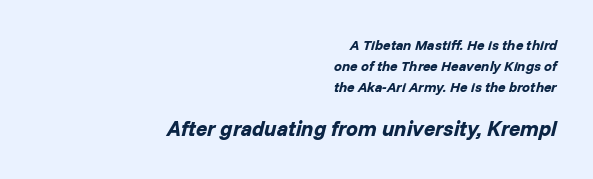
Successive baselines arrive at the customary interval. Reading down the block, your eye finds every line finishing at a fixed right position. You get the small type first, then a jump to larger type. Does extra space separate the letters? No, they use regular spacing. Compared with ordinary roman type, these characters are visibly tilted.
